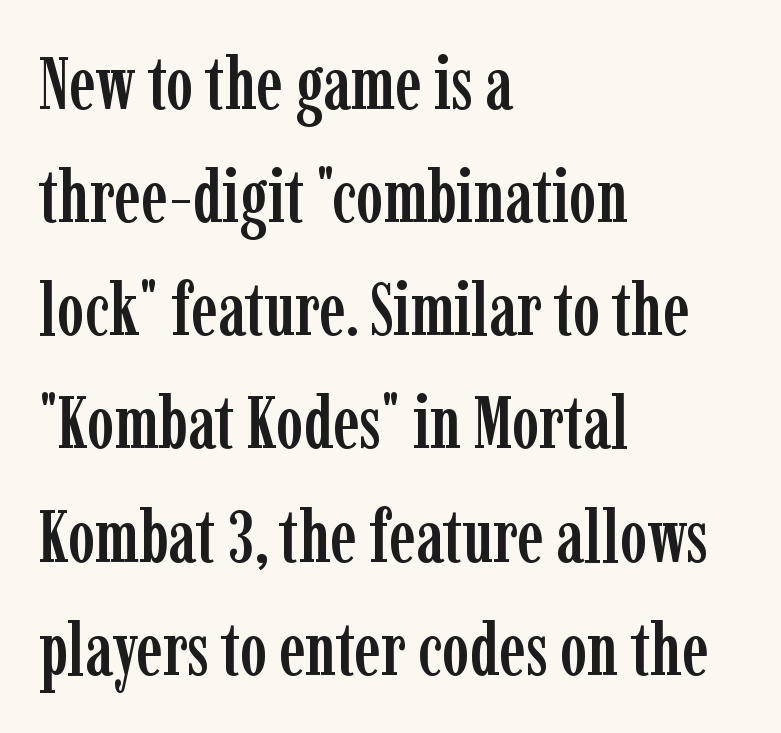
Q: Is the text italic (slanted)? A: No, it is upright.
Q: Is the typeface a serif or a sans-serif typeface? A: Serif.
Q: Is the text underlined? A: No.
Q: How is the paragraph aligned? A: Left-aligned.
Q: Is the spacing between letters normal or unusually wide? A: Normal.
Q: Is the spacing between lines tight, normal or loose? A: Normal.
Q: Width (condensed, normal, or wide)? A: Condensed.
Q: Stroke contrast? A: Low.
Q: x-height? A: Medium.
Q: Monospaced? A: No.
